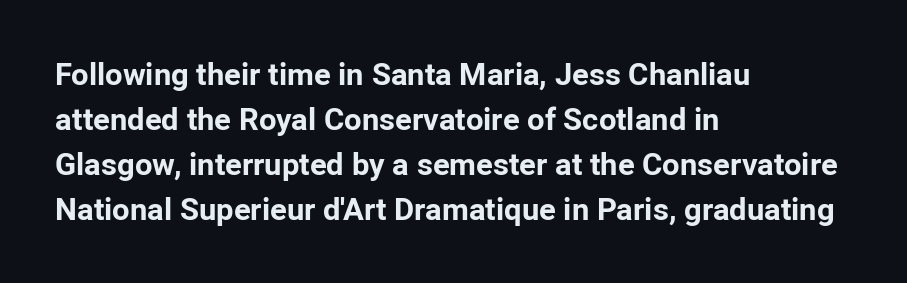
Plain, unruled lines of type. Honestly, the row spacing looks completely unremarkable. Heavy, bold letterforms. No italicization has been applied; the sample stays upright. The face used here is proportionally spaced, like ordinary book or web type. The gaps between neighbouring characters are ordinary and unremarkable.
